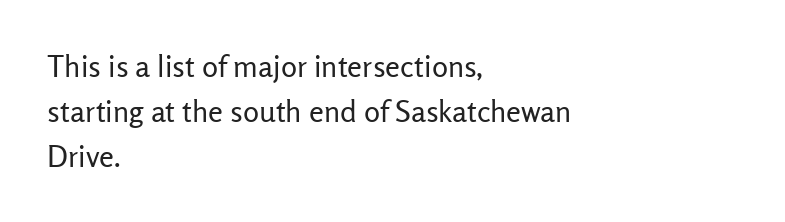
Q: Is the text bold? A: No.
Q: Is the text italic (slanted)? A: No, it is upright.
Q: Is the typeface a serif or a sans-serif typeface? A: Sans-serif.
Q: Is the text underlined? A: No.
Q: How is the paragraph aligned? A: Left-aligned.
Q: Is the spacing between letters normal or unusually wide? A: Normal.
Q: Is the spacing between lines tight, normal or loose? A: Normal.
Q: Width (condensed, normal, or wide)? A: Normal.
Q: Stroke contrast? A: Low.
Q: x-height? A: Medium.
Q: Monospaced? A: No.
